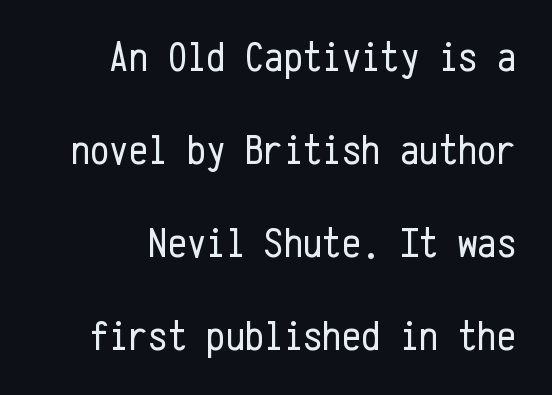
Q: Is the text bold? A: No.
Q: Is the text italic (slanted)? A: No, it is upright.
Q: Is the typeface a serif or a sans-serif typeface? A: Sans-serif.
Q: Is the text underlined? A: No.
Q: How is the paragraph aligned? A: Right-aligned.
Q: Is the spacing between letters normal or unusually wide? A: Normal.
Q: Is the spacing between lines tight, normal or loose? A: Loose.
Q: Width (condensed, normal, or wide)? A: Condensed.
Q: Stroke contrast? A: Low.
Q: x-height? A: Medium.
Q: Monospaced? A: Yes.
